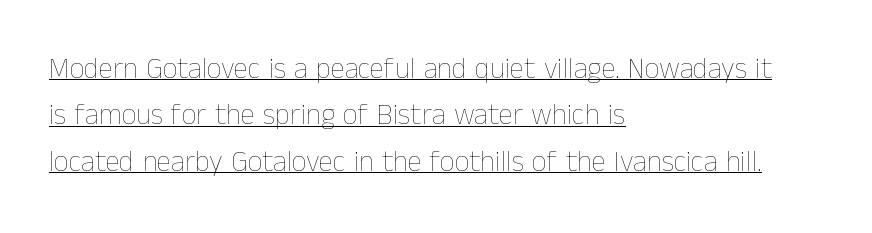
Q: Is the text bold? A: No.
Q: Is the text italic (slanted)? A: No, it is upright.
Q: Is the text underlined? A: Yes.
Q: How is the paragraph aligned? A: Left-aligned.
Q: Is the spacing between letters normal or unusually wide? A: Normal.
Q: Is the spacing between lines tight, normal or loose? A: Normal.
Q: Width (condensed, normal, or wide)? A: Normal.
Q: Stroke contrast? A: Low.
Q: x-height? A: Medium.
Q: Monospaced? A: No.
